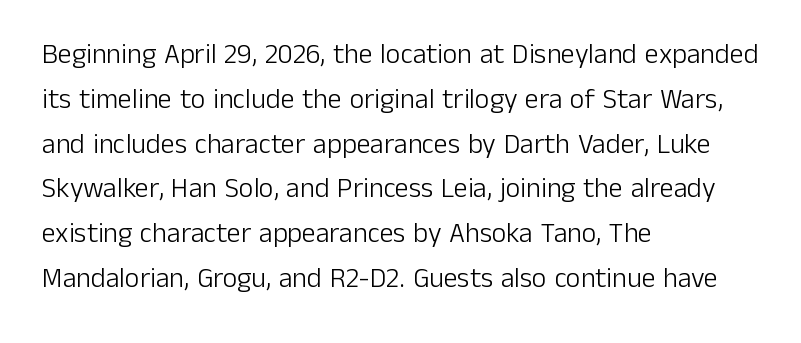
Look at the tracking — it's just the regular setting, nothing added. This reads as an unemphasized weight, regular at the heaviest. Nothing sits at the stroke ends, so this counts as sans-serif. The space directly below the letters is spotless.
